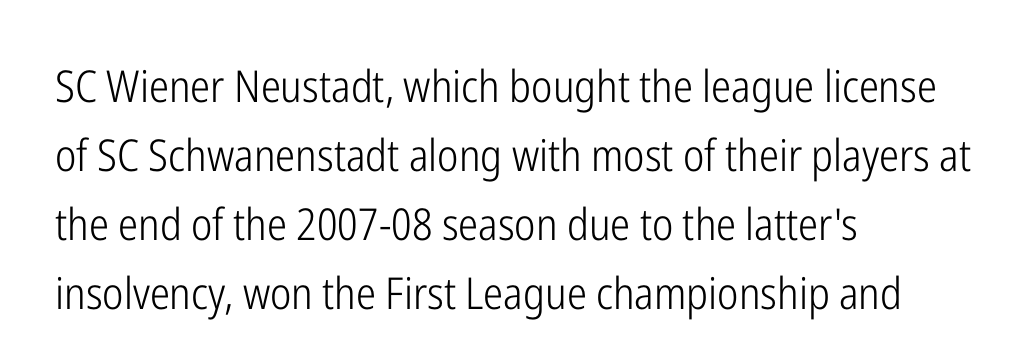
{"serif": "no", "italic": "no", "bold": "no", "weight": "light", "width": "condensed", "stroke_contrast": "low", "x_height": "medium", "monospaced": "no", "underline": "no", "align": "left", "line_spacing": "normal", "line_spacing_ratio": 1.57, "letter_spacing": "normal", "letter_spacing_em": 0.0, "glyph_px": 44}
